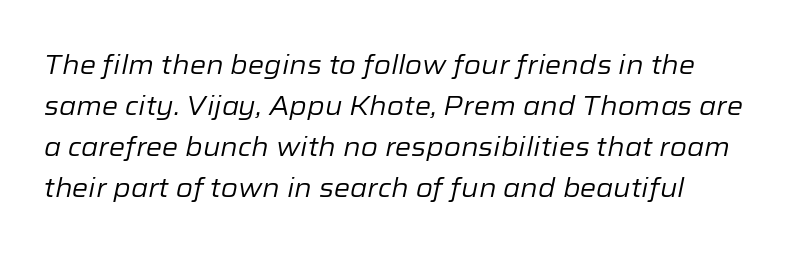
Q: Is the text bold? A: No.
Q: Is the text italic (slanted)? A: Yes, it leans right by about 12 degrees.
Q: Is the text underlined? A: No.
Q: Is the spacing between letters normal or unusually wide? A: Normal.
Q: Is the spacing between lines tight, normal or loose? A: Normal.
